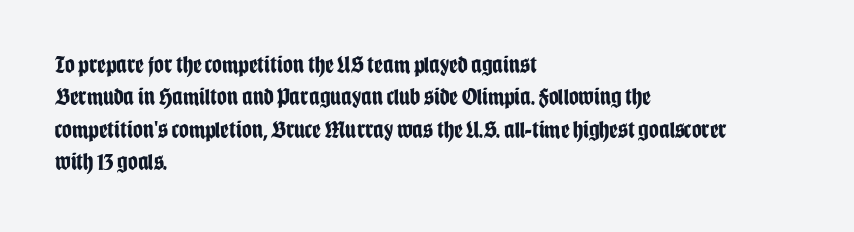
Q: Is the text bold? A: Yes.
Q: Is the text italic (slanted)? A: No, it is upright.
Q: Is the text underlined? A: No.
Q: How is the paragraph aligned? A: Left-aligned.
Q: Is the spacing between letters normal or unusually wide? A: Normal.
Q: Is the spacing between lines tight, normal or loose? A: Normal.
